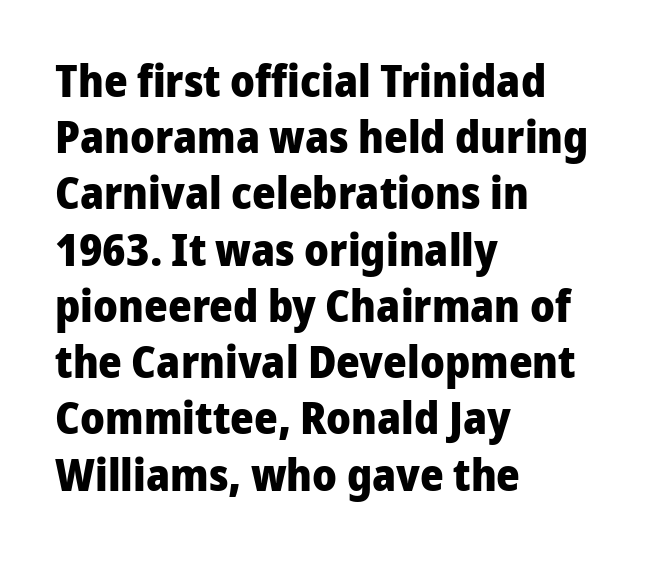
The image shows 45 px heavy sans-serif type, upright; set left-aligned, normal line spacing (1.25x), normal letter spacing, not underlined; low stroke contrast and a medium x-height.
